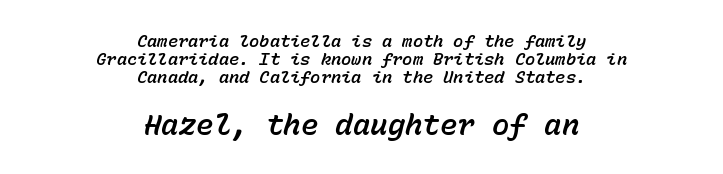
{"italic": "yes", "lean": "right", "slant_degrees": 15, "width": "normal", "stroke_contrast": "low", "x_height": "medium", "monospaced": "yes", "underline": "no", "align": "center", "line_spacing": "tight", "line_spacing_ratio": 1.06, "letter_spacing": "normal", "letter_spacing_em": 0.0, "larger_block": "second", "size_ratio": 1.71, "glyph_px": 29}
